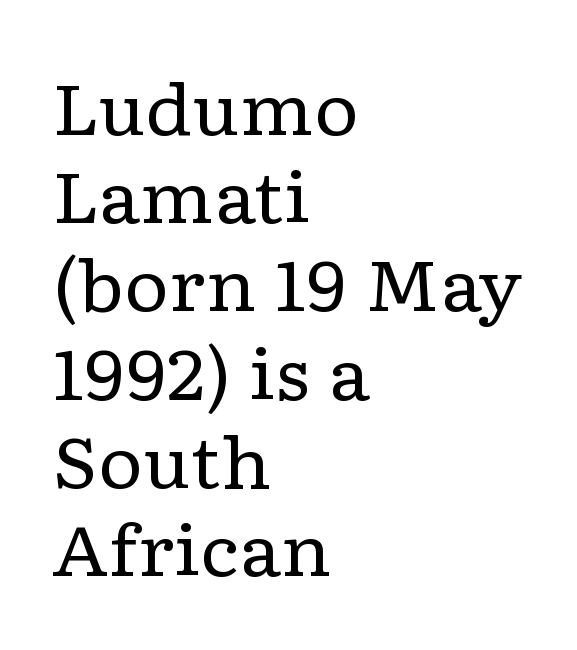
{"serif": "yes", "italic": "no", "bold": "no", "weight": "regular", "width": "wide", "stroke_contrast": "low", "x_height": "medium", "monospaced": "no", "underline": "no", "align": "left", "line_spacing": "normal", "line_spacing_ratio": 1.26, "letter_spacing": "normal", "letter_spacing_em": 0.0, "glyph_px": 70}
